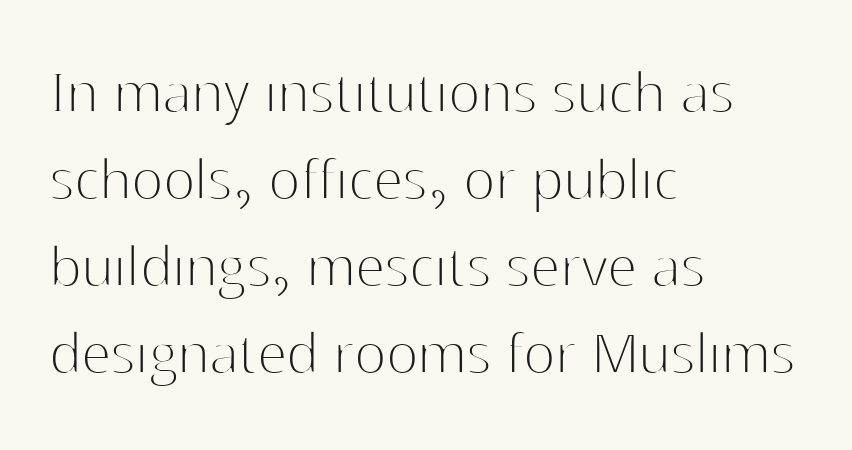
The image shows 67 px thin sans-serif type, upright; set left-aligned, normal line spacing (1.3x), normal letter spacing, not underlined; high stroke contrast and a medium x-height.
